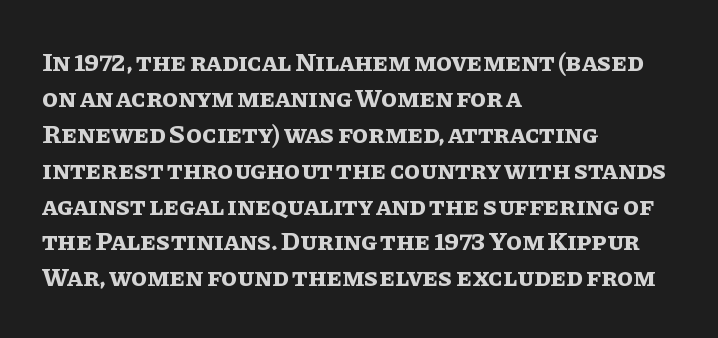
Weight: bold. Inter-character spacing is left at the font's built-in metrics. Check the space under the baseline: it is left empty. These lines sit exactly where default settings would place them. Compared with a centered layout, this one pins lines to the left instead.
